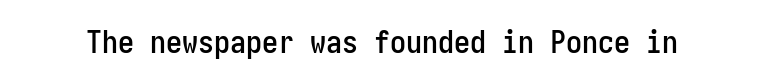
Q: Is the text italic (slanted)? A: No, it is upright.
Q: Is the typeface a serif or a sans-serif typeface? A: Sans-serif.
Q: Is the text underlined? A: No.
Q: Is the spacing between letters normal or unusually wide? A: Normal.
Q: Width (condensed, normal, or wide)? A: Condensed.
Q: Stroke contrast? A: Low.
Q: x-height? A: Medium.
